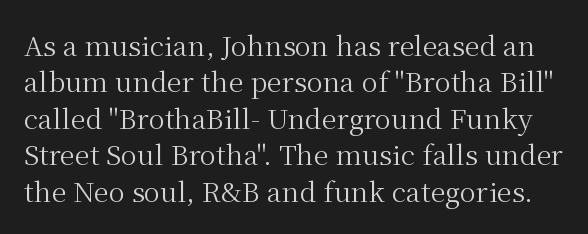
{"italic": "no", "bold": "no", "underline": "no", "line_spacing": "normal", "line_spacing_ratio": 1.35, "letter_spacing": "normal", "letter_spacing_em": 0.0, "glyph_px": 27}
